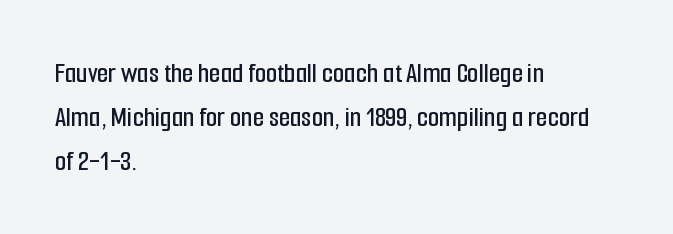
Upright lettering throughout. Letterform terminals end flat and unadorned throughout the passage. Inter-character spacing is left at the font's built-in metrics. Compared with typical paragraphs, the rows here are spaced about the same.
